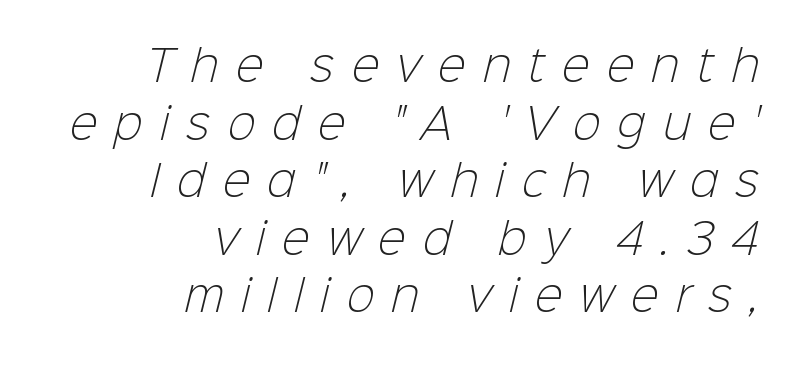
{"serif": "no", "bold": "no", "weight": "light", "width": "normal", "stroke_contrast": "low", "x_height": "medium", "monospaced": "no", "underline": "no", "align": "right", "line_spacing": "normal", "line_spacing_ratio": 1.37, "letter_spacing": "wide", "letter_spacing_em": 0.41, "glyph_px": 42}
